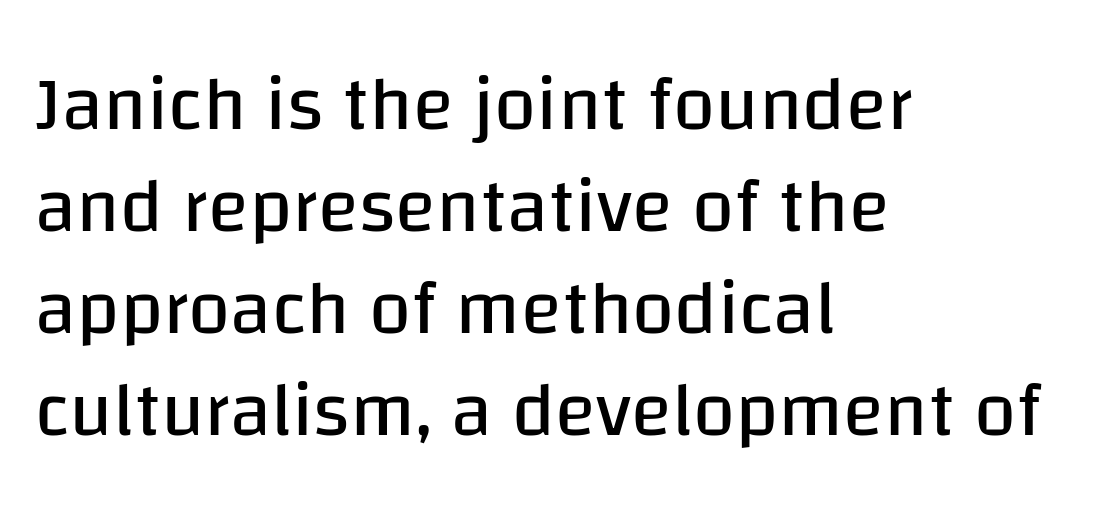
Q: Is the text bold? A: No.
Q: Is the text italic (slanted)? A: No, it is upright.
Q: Is the typeface a serif or a sans-serif typeface? A: Sans-serif.
Q: Is the text underlined? A: No.
Q: How is the paragraph aligned? A: Left-aligned.
Q: Is the spacing between letters normal or unusually wide? A: Normal.
Q: Is the spacing between lines tight, normal or loose? A: Normal.
Q: Width (condensed, normal, or wide)? A: Normal.
Q: Stroke contrast? A: Low.
Q: x-height? A: Large.
Q: Monospaced? A: No.
